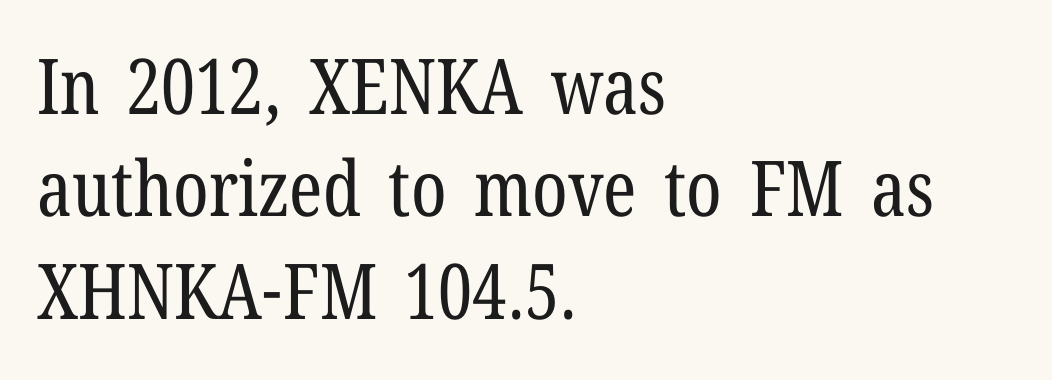
Q: Is the text bold? A: No.
Q: Is the text italic (slanted)? A: No, it is upright.
Q: Is the typeface a serif or a sans-serif typeface? A: Serif.
Q: Is the text underlined? A: No.
Q: How is the paragraph aligned? A: Left-aligned.
Q: Is the spacing between letters normal or unusually wide? A: Normal.
Q: Is the spacing between lines tight, normal or loose? A: Normal.
Q: Width (condensed, normal, or wide)? A: Condensed.
Q: Stroke contrast? A: Low.
Q: x-height? A: Medium.
Q: Monospaced? A: No.
